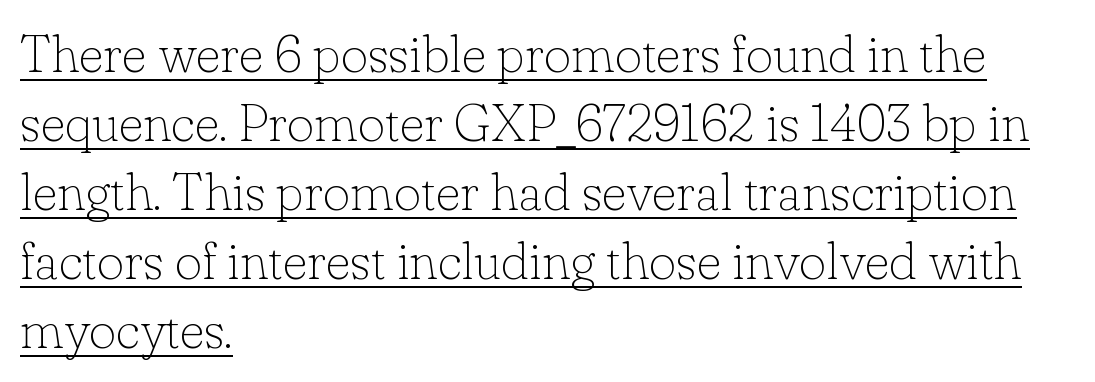
The image shows 53 px thin serif type, upright; set left-aligned, normal line spacing (1.3x), normal letter spacing, underlined; low stroke contrast and a small x-height.
